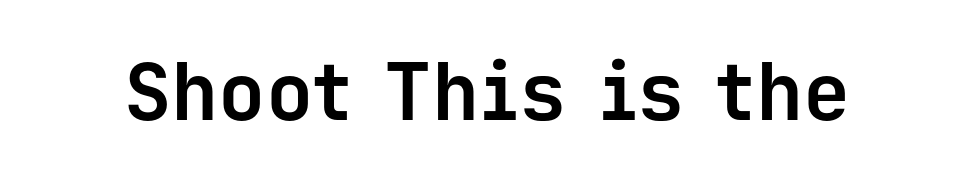
{"serif": "no", "italic": "no", "bold": "yes", "weight": "bold", "width": "normal", "stroke_contrast": "low", "x_height": "medium", "monospaced": "yes", "underline": "no", "letter_spacing": "normal", "letter_spacing_em": 0.0, "glyph_px": 79}
